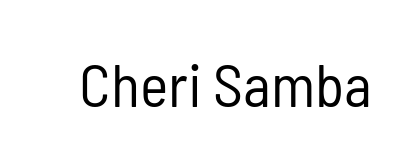
Q: Is the text bold? A: No.
Q: Is the text italic (slanted)? A: No, it is upright.
Q: Is the typeface a serif or a sans-serif typeface? A: Sans-serif.
Q: Is the text underlined? A: No.
Q: Is the spacing between letters normal or unusually wide? A: Normal.
Q: Width (condensed, normal, or wide)? A: Condensed.
Q: Stroke contrast? A: Low.
Q: x-height? A: Medium.
Q: Monospaced? A: No.
